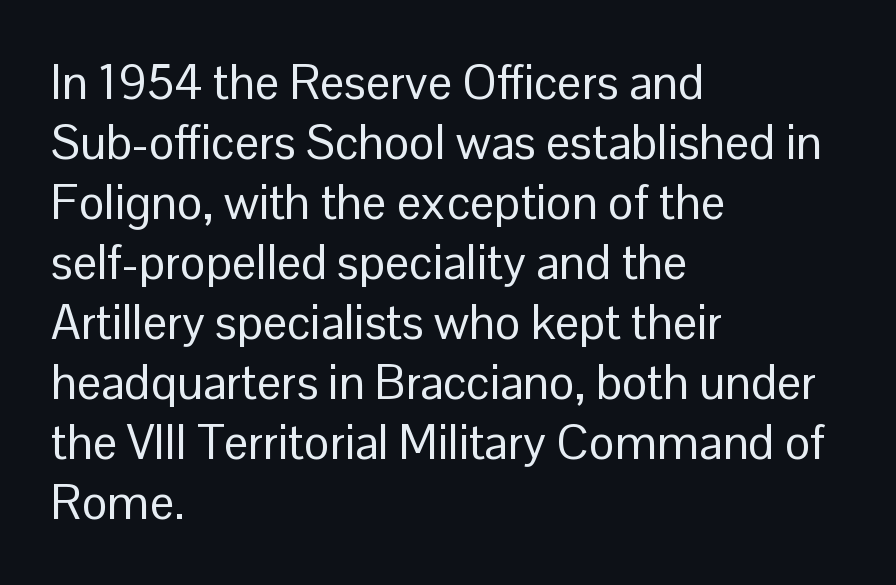
{"serif": "no", "italic": "no", "bold": "no", "weight": "regular", "width": "normal", "stroke_contrast": "low", "x_height": "medium", "monospaced": "no", "underline": "no", "align": "left", "line_spacing": "normal", "line_spacing_ratio": 1.25, "letter_spacing": "normal", "letter_spacing_em": 0.0, "glyph_px": 48}
